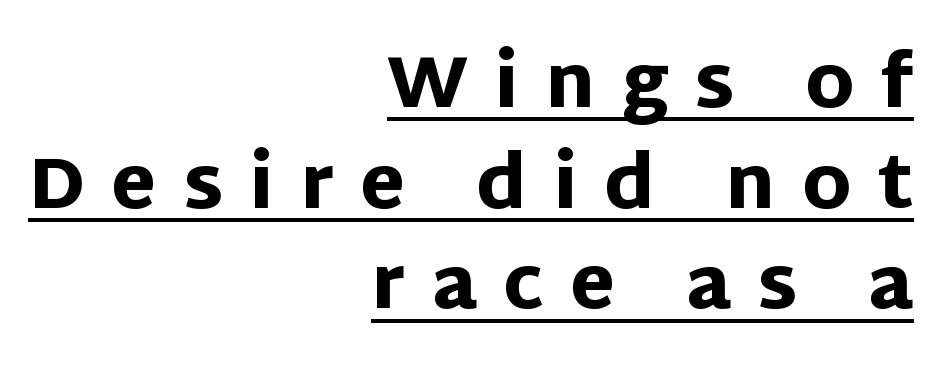
The image shows 73 px heavy sans-serif type, upright; set right-aligned, normal line spacing (1.38x), unusually wide letter spacing (+0.36 em), underlined; low stroke contrast and a large x-height.
